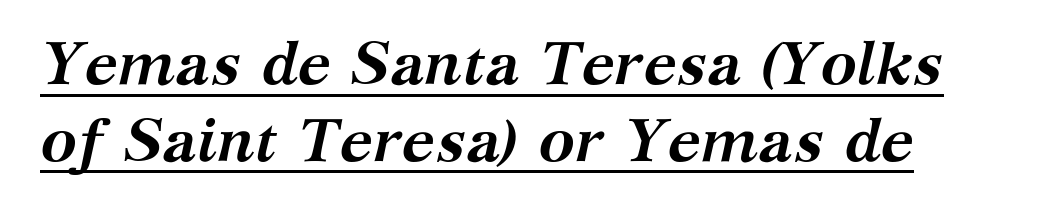
{"serif": "yes", "italic": "yes", "lean": "right", "slant_degrees": 12, "bold": "yes", "weight": "semibold", "width": "normal", "stroke_contrast": "medium", "x_height": "medium", "monospaced": "no", "underline": "yes", "align": "left", "line_spacing": "normal", "line_spacing_ratio": 1.26, "letter_spacing": "normal", "letter_spacing_em": 0.0, "glyph_px": 61}
